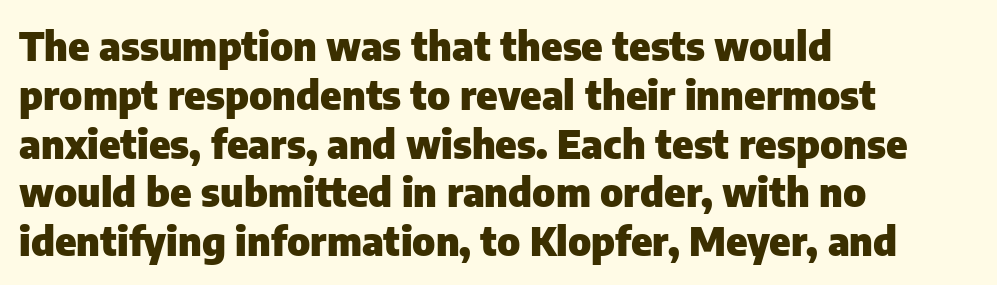
{"serif": "no", "italic": "no", "bold": "yes", "weight": "heavy", "width": "normal", "stroke_contrast": "low", "x_height": "medium", "monospaced": "no", "underline": "no", "align": "left", "line_spacing_ratio": 1.22, "letter_spacing": "normal", "letter_spacing_em": 0.0, "glyph_px": 40}
